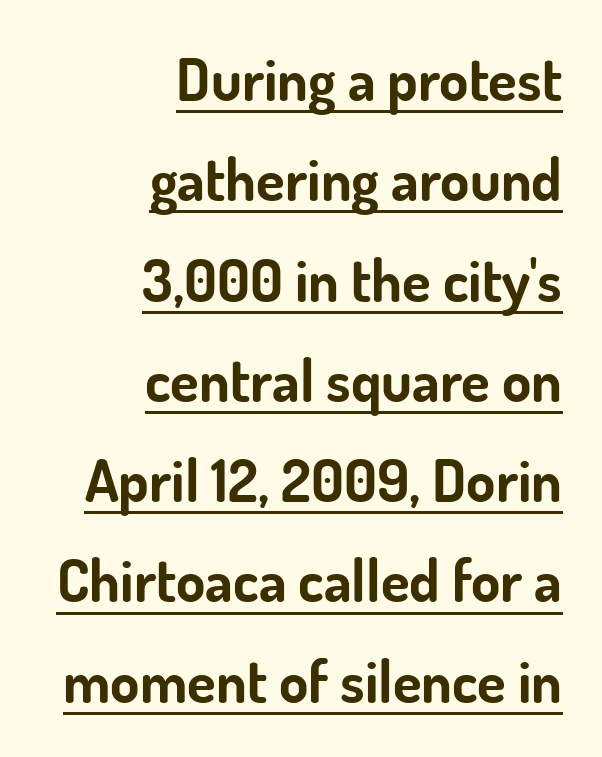
Q: Is the text bold? A: Yes.
Q: Is the text italic (slanted)? A: No, it is upright.
Q: Is the typeface a serif or a sans-serif typeface? A: Sans-serif.
Q: Is the text underlined? A: Yes.
Q: How is the paragraph aligned? A: Right-aligned.
Q: Is the spacing between letters normal or unusually wide? A: Normal.
Q: Is the spacing between lines tight, normal or loose? A: Normal.
Q: Width (condensed, normal, or wide)? A: Normal.
Q: Stroke contrast? A: Low.
Q: x-height? A: Small.
Q: Monospaced? A: No.
